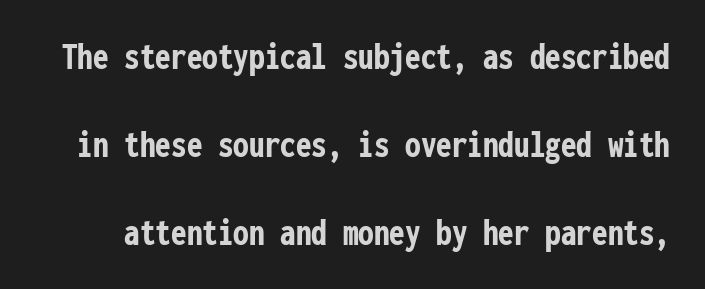
The image shows 39 px semibold, condensed sans-serif type, upright, monospaced; set loose line spacing (2.26x), normal letter spacing, not underlined; low stroke contrast and a medium x-height.
